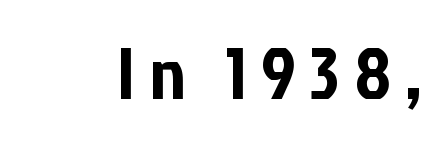
The image shows 73 px condensed sans-serif type, upright; set unusually wide letter spacing (+0.2 em), not underlined; low stroke contrast and a medium x-height.
